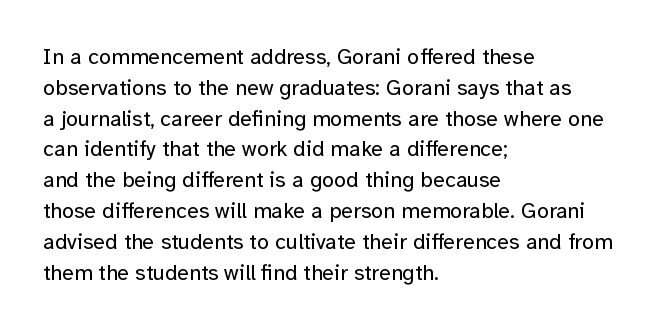
Summary of vertical rhythm: regular, with standard interline spacing. Short note: letters normally spaced. The font's upright variant was chosen for this text. Casual observation: everything's shoved over to the left.
